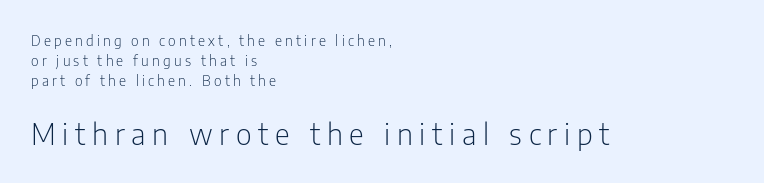
The image shows 29 px light, condensed sans-serif type, upright; set left-aligned, normal line spacing (1.44x), unusually wide letter spacing (+0.23 em), not underlined; the second (bottom) block is 2.07x larger; low stroke contrast and a medium x-height.
